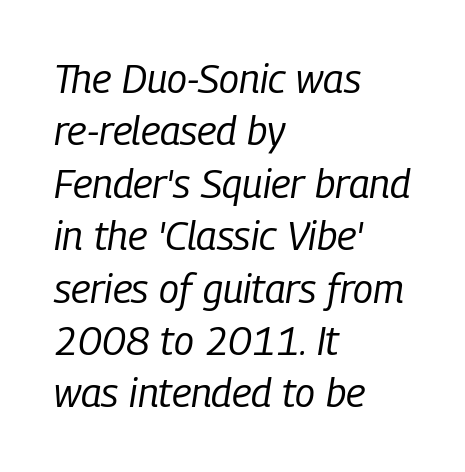
{"italic": "yes", "lean": "right", "slant_degrees": 9, "bold": "no", "weight": "regular", "width": "condensed", "stroke_contrast": "low", "x_height": "medium", "monospaced": "no", "underline": "no", "align": "left", "line_spacing": "normal", "line_spacing_ratio": 1.31, "letter_spacing": "normal", "letter_spacing_em": 0.0, "glyph_px": 40}
